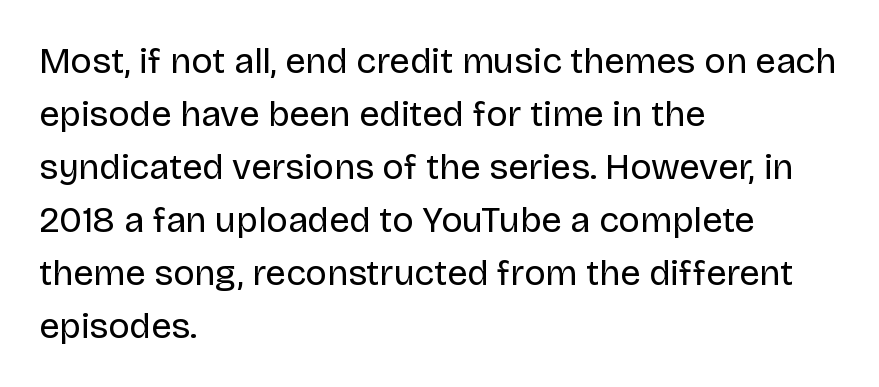
Q: Is the text bold? A: No.
Q: Is the text italic (slanted)? A: No, it is upright.
Q: Is the typeface a serif or a sans-serif typeface? A: Sans-serif.
Q: Is the text underlined? A: No.
Q: How is the paragraph aligned? A: Left-aligned.
Q: Is the spacing between letters normal or unusually wide? A: Normal.
Q: Is the spacing between lines tight, normal or loose? A: Normal.
Q: Width (condensed, normal, or wide)? A: Normal.
Q: Stroke contrast? A: Low.
Q: x-height? A: Large.
Q: Monospaced? A: No.
